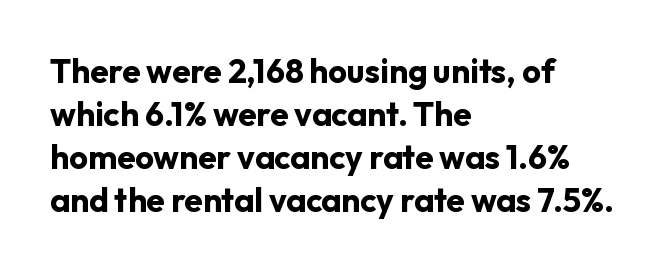
{"serif": "no", "italic": "no", "bold": "yes", "weight": "bold", "width": "normal", "stroke_contrast": "low", "x_height": "medium", "monospaced": "no", "underline": "no", "align": "left", "line_spacing": "normal", "line_spacing_ratio": 1.3, "letter_spacing": "normal", "letter_spacing_em": 0.0, "glyph_px": 33}
